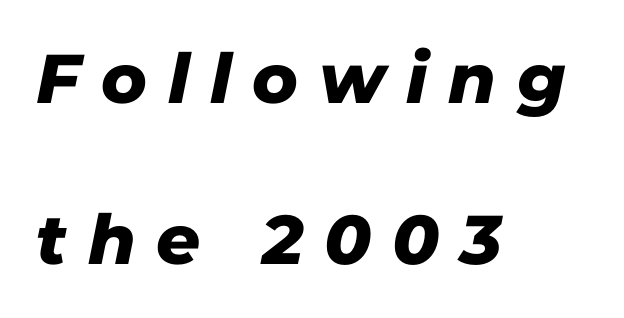
Visually the block forms a straight wall on the left and a jagged coastline on the right. Whoever set this chose breathing room over compactness in the vertical rhythm. These lines are rendered in a variable-pitch font. Plain, unruled lines of type. You can tell from the bare stems that sans-serif type was used.
